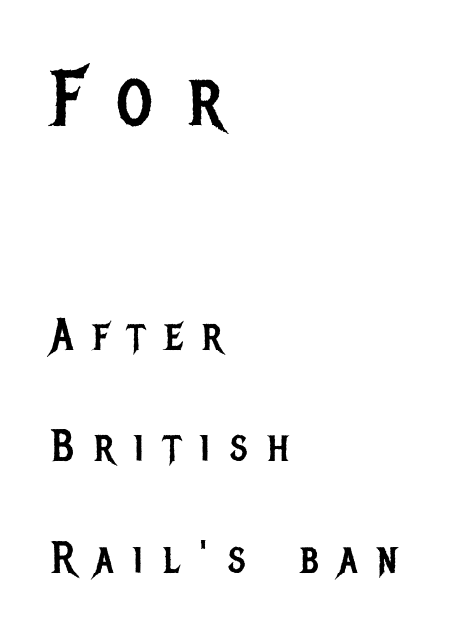
The image shows 78 px regular-weight, condensed sans-serif type, upright; set left-aligned, loose line spacing (2.48x), unusually wide letter spacing (+0.45 em), not underlined; the first (top) block is 1.73x larger; low stroke contrast and a large x-height.
